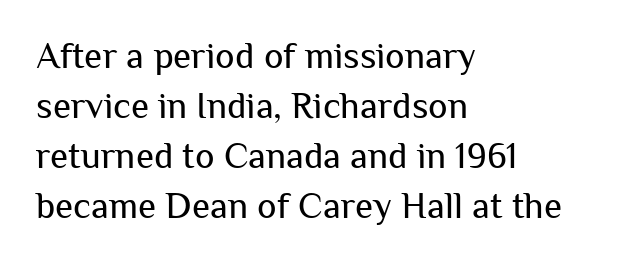
Q: Is the text bold? A: No.
Q: Is the text italic (slanted)? A: No, it is upright.
Q: Is the typeface a serif or a sans-serif typeface? A: Sans-serif.
Q: Is the text underlined? A: No.
Q: How is the paragraph aligned? A: Left-aligned.
Q: Is the spacing between letters normal or unusually wide? A: Normal.
Q: Is the spacing between lines tight, normal or loose? A: Normal.
Q: Width (condensed, normal, or wide)? A: Normal.
Q: Stroke contrast? A: Medium.
Q: x-height? A: Medium.
Q: Monospaced? A: No.
